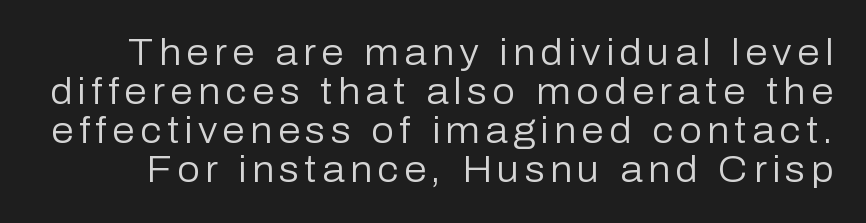
Check where the strokes stop: nothing finishes them off — pure sans. Vertical strokes here are truly vertical. Quick note: underline off. Cramped leading. The font is comparable to plain body text, perhaps lighter. The letters advance in unequal steps, a hallmark of proportional type.
